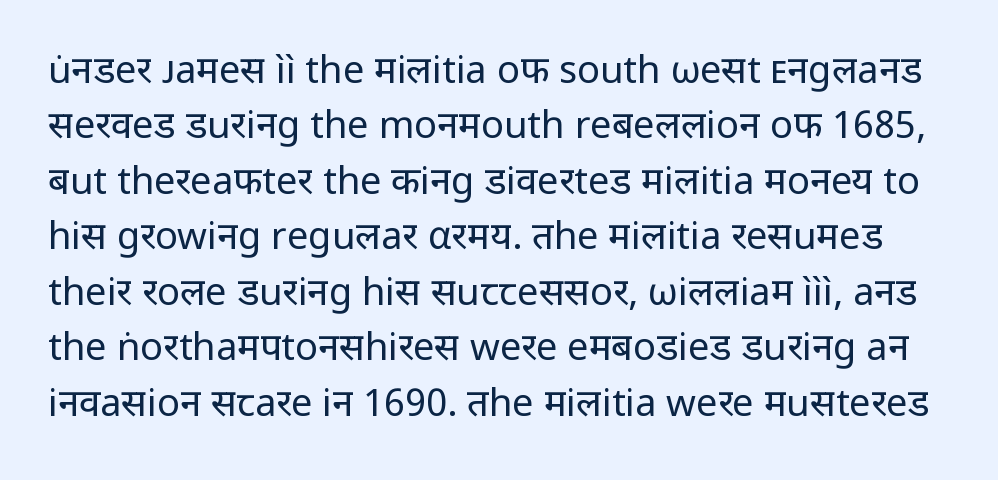
Q: Is the text bold? A: No.
Q: Is the text italic (slanted)? A: No, it is upright.
Q: Is the typeface a serif or a sans-serif typeface? A: Sans-serif.
Q: Is the text underlined? A: No.
Q: Is the spacing between letters normal or unusually wide? A: Normal.
Q: Is the spacing between lines tight, normal or loose? A: Normal.
Q: Width (condensed, normal, or wide)? A: Normal.
Q: Stroke contrast? A: Low.
Q: x-height? A: Medium.
Q: Monospaced? A: No.
